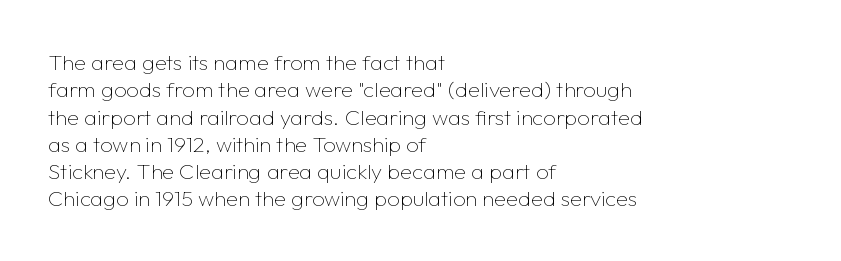
Rendered with straight, roman letterforms. Weight: not bold — regular or lighter. Words appear dense and cohesive because spacing is normal. Horizontal alignment here is leftward, the default for most running prose. A clean baseline with only descenders dipping below it.
